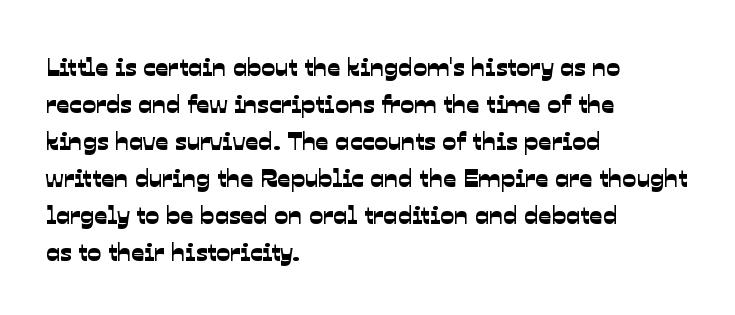
The image shows 26 px text type; set left-aligned, normal line spacing (1.42x), normal letter spacing, not underlined.
